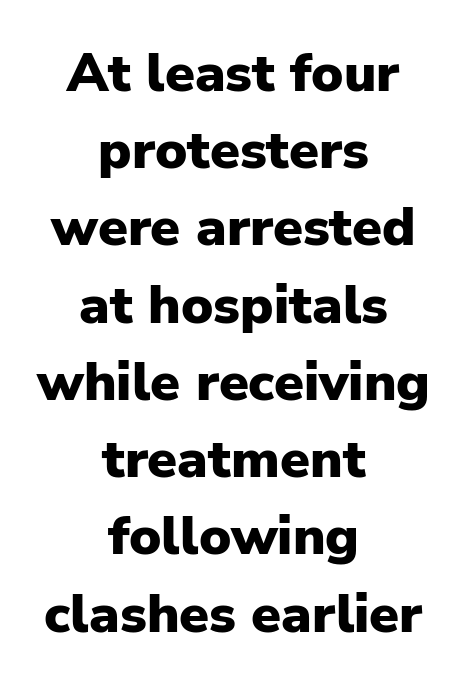
{"serif": "no", "italic": "no", "bold": "yes", "weight": "heavy", "width": "normal", "stroke_contrast": "low", "x_height": "medium", "monospaced": "no", "underline": "no", "align": "center", "line_spacing": "normal", "line_spacing_ratio": 1.43, "letter_spacing": "normal", "letter_spacing_em": 0.0, "glyph_px": 54}
